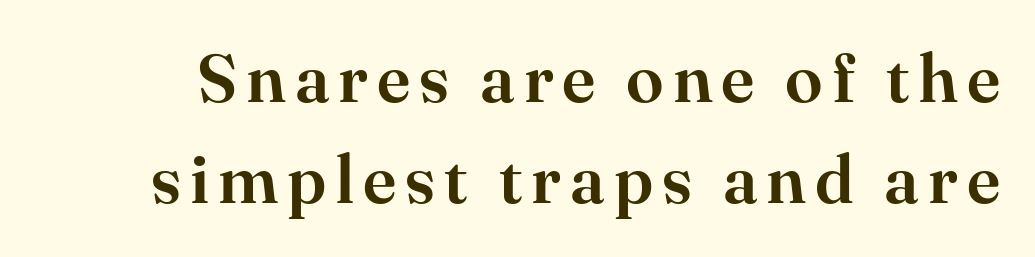
Posture: straight, roman, zero tilt. What's the leading like? Ordinary, nothing unusual. Type without underlining. In terms of letterform style, serifs are clearly present. The rendering uses natural spacing where letterforms have individual widths.
